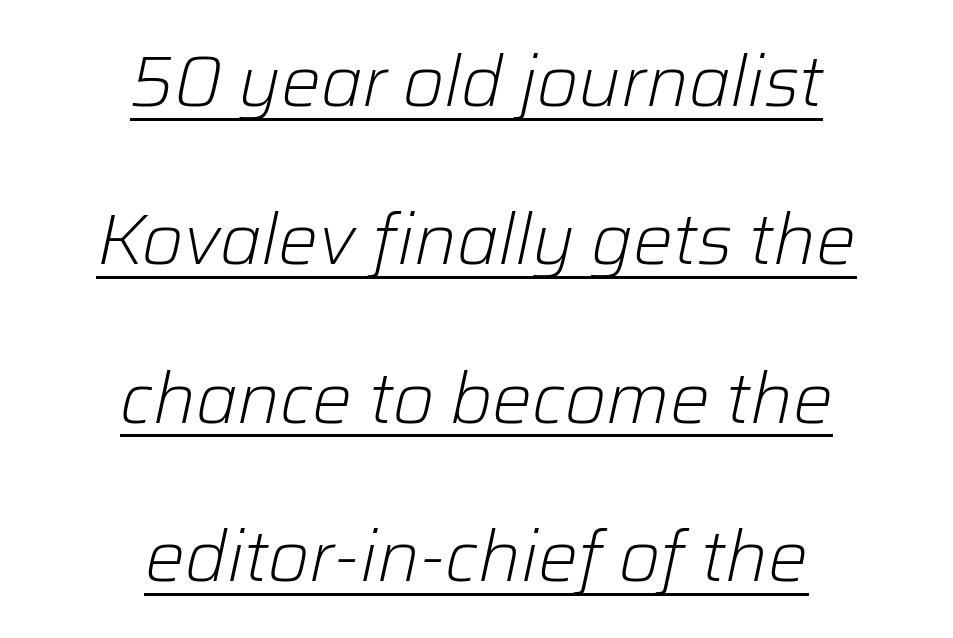
The image shows 71 px light type, italic (leaning right); set centered, loose line spacing (2.23x), normal letter spacing, underlined; low stroke contrast and a medium x-height.
